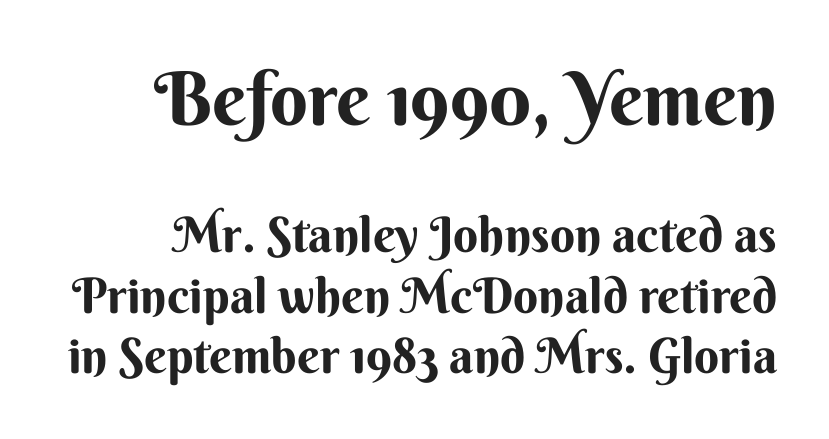
The image shows 74 px sans-serif type, upright; set line spacing 1.24x, normal letter spacing, not underlined; the first (top) block is 1.51x larger; medium stroke contrast and a small x-height.
